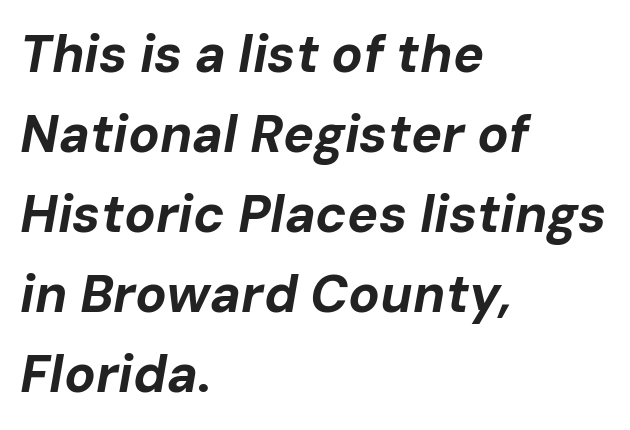
What's the leading like? Ordinary, nothing unusual. As a designer I'd log this as weight 700, bold. This sample uses plain, unmodified letter spacing. This sample has the flowing, uneven cadence of proportional lettering. One-word summary of the alignment: left. Clear beneath every line of the passage.
